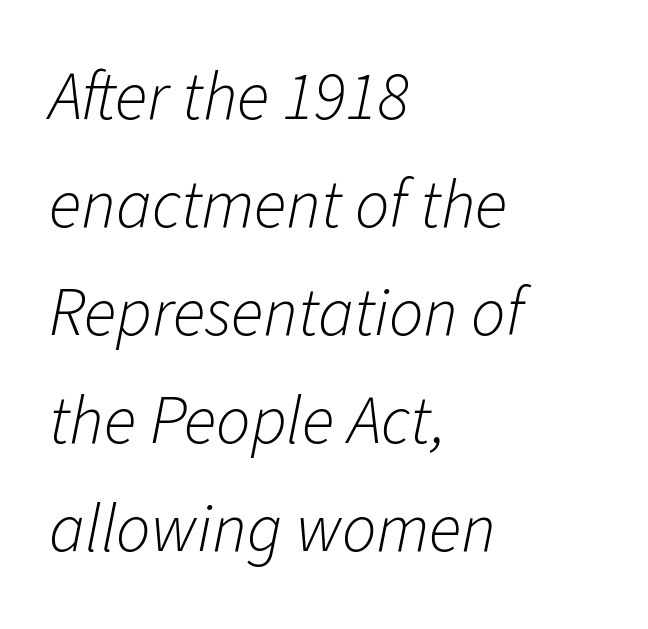
Character widths vary here, with narrow letters taking less room than wide ones. Ink coverage per letter is moderate at most. These lines sit exactly where default settings would place them. Here the glyphs are tracked normally, forming tight word shapes.
